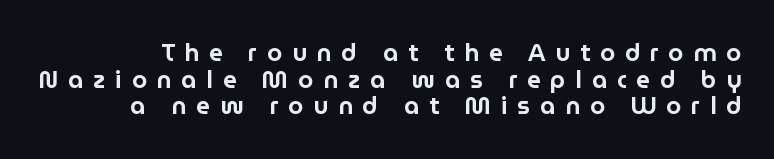
{"italic": "no", "underline": "no", "line_spacing": "tight", "line_spacing_ratio": 1.11, "letter_spacing": "wide", "letter_spacing_em": 0.41, "glyph_px": 24}
